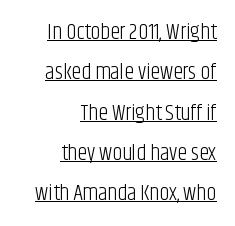
The image shows 22 px text type, upright; set right-aligned, line spacing 1.83x, normal letter spacing, underlined.
